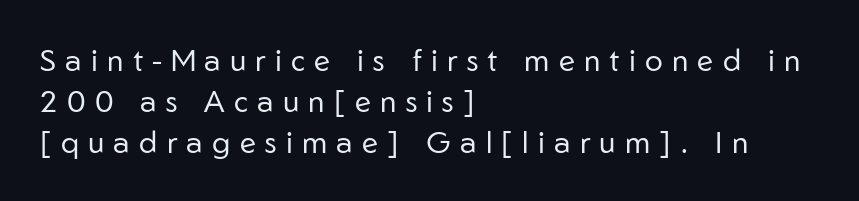
The image shows 30 px regular-weight sans-serif type, upright; set left-aligned, normal line spacing (1.36x), unusually wide letter spacing (+0.31 em), not underlined; low stroke contrast and a medium x-height.
